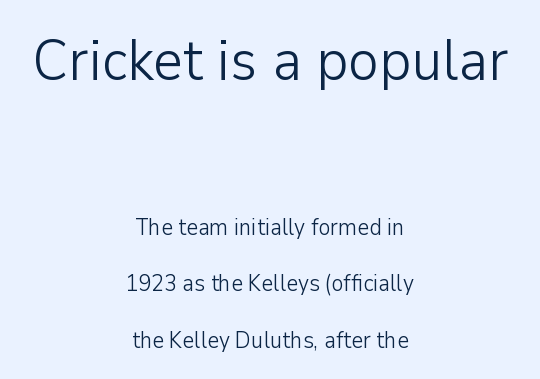
The image shows 58 px light sans-serif type, upright; set centered, loose line spacing (2.47x), normal letter spacing, not underlined; the first (top) block is 2.52x larger; low stroke contrast and a medium x-height.
